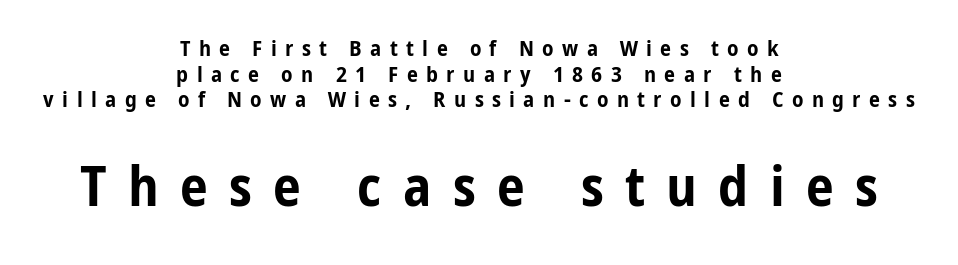
The image shows 56 px bold, condensed sans-serif type, upright; set centered, line spacing 1.16x, unusually wide letter spacing (+0.38 em), not underlined; the second (bottom) block is 2.55x larger; low stroke contrast and a medium x-height.
